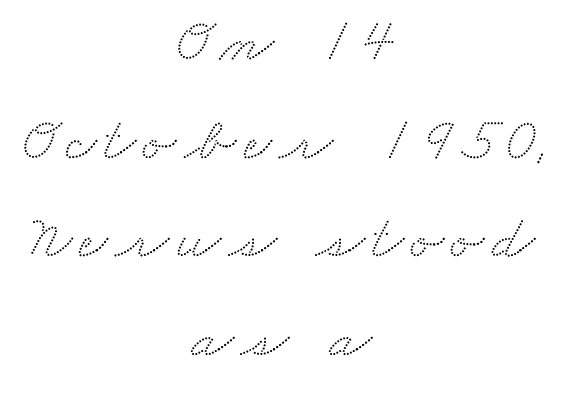
{"serif": "yes", "width": "wide", "stroke_contrast": "medium", "x_height": "small", "monospaced": "no", "underline": "no", "align": "center", "line_spacing": "normal", "line_spacing_ratio": 1.59, "glyph_px": 62}
